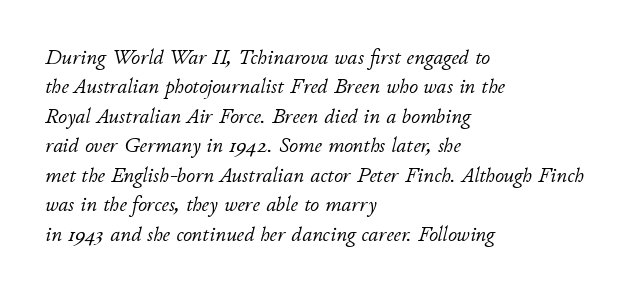
The image shows 22 px text type, italic (leaning right); set left-aligned, normal line spacing (1.34x), normal letter spacing, not underlined.
